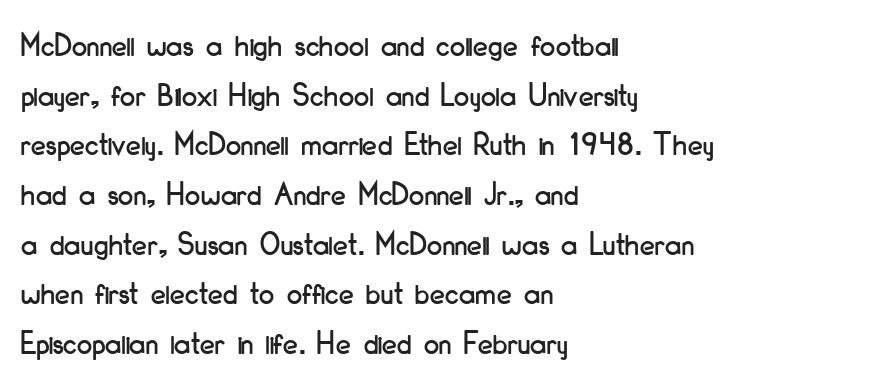
This is the regular roman posture of the typeface. Summary of vertical rhythm: regular, with standard interline spacing. Students, note that the glyphs here touch the page at normal intervals. The paragraph has a hard left edge and a soft right edge.
